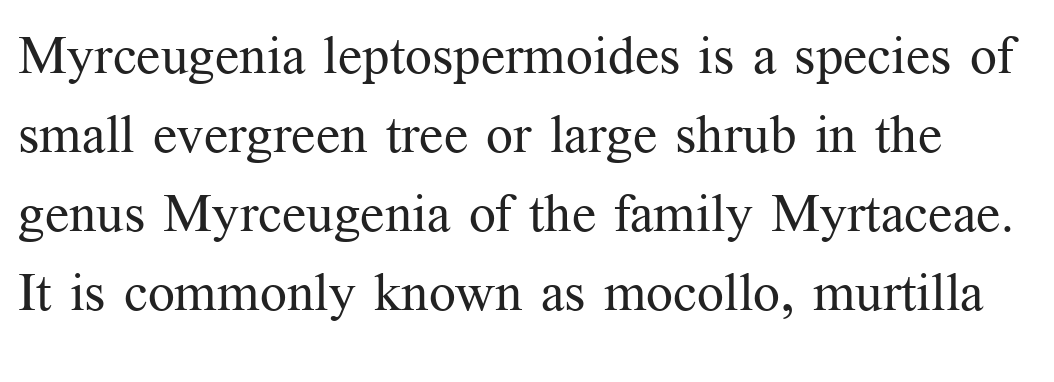
Q: Is the text bold? A: No.
Q: Is the text italic (slanted)? A: No, it is upright.
Q: Is the typeface a serif or a sans-serif typeface? A: Serif.
Q: Is the text underlined? A: No.
Q: Is the spacing between letters normal or unusually wide? A: Normal.
Q: Is the spacing between lines tight, normal or loose? A: Normal.
Q: Width (condensed, normal, or wide)? A: Normal.
Q: Stroke contrast? A: Medium.
Q: x-height? A: Medium.
Q: Monospaced? A: No.
